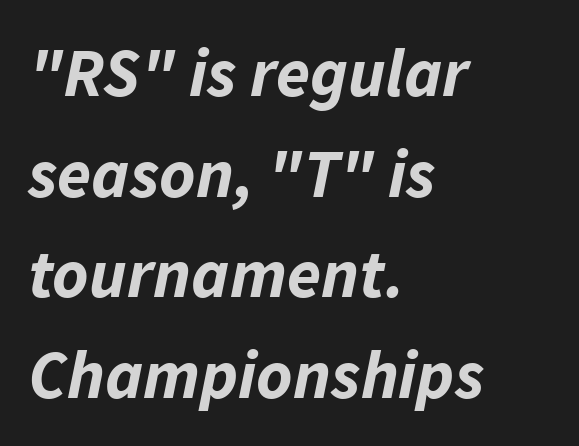
{"italic": "yes", "lean": "right", "slant_degrees": 11, "bold": "yes", "weight": "bold", "width": "normal", "stroke_contrast": "low", "x_height": "medium", "monospaced": "no", "underline": "no", "align": "left", "line_spacing": "normal", "line_spacing_ratio": 1.46, "letter_spacing": "normal", "letter_spacing_em": 0.0, "glyph_px": 69}
